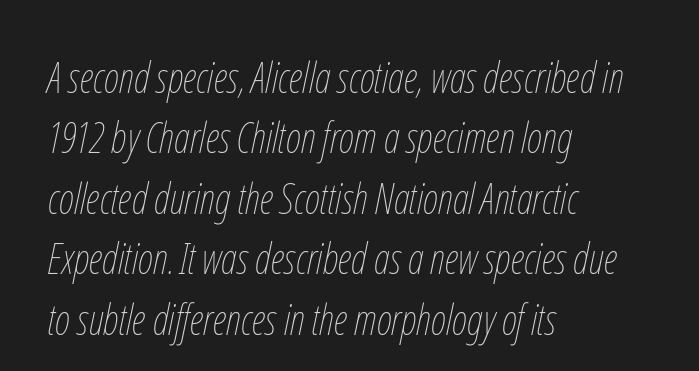
Designer's note — italics engaged. Nothing unusual about the tracking: characters are spaced as the font intends. The font is comparable to plain body text, perhaps lighter. These lines are rendered in a variable-pitch font.
